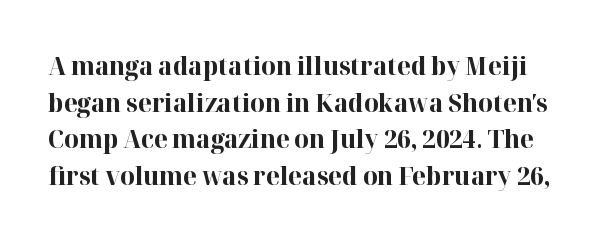
Q: Is the text bold? A: Yes.
Q: Is the text italic (slanted)? A: No, it is upright.
Q: Is the text underlined? A: No.
Q: Is the spacing between letters normal or unusually wide? A: Normal.
Q: Is the spacing between lines tight, normal or loose? A: Normal.
